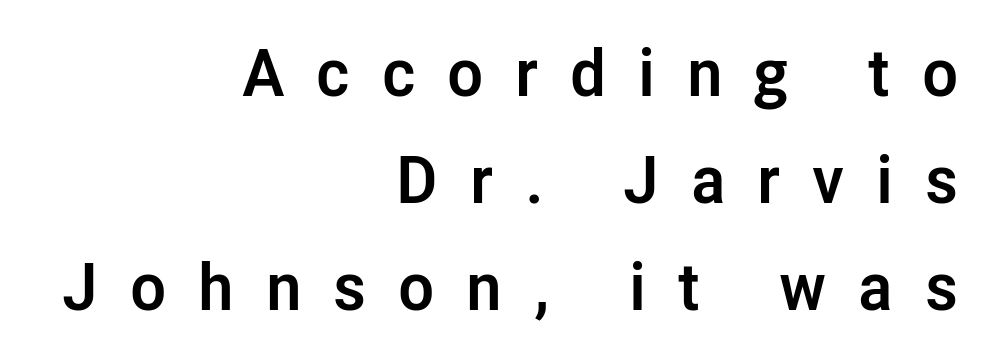
You could only call the tracking loose — the letters float apart. This is sans-serif lettering, the kind often seen on screens and signage. Heavy, bold letterforms. The letters advance in unequal steps, a hallmark of proportional type. The space between consecutive lines is moderate.
